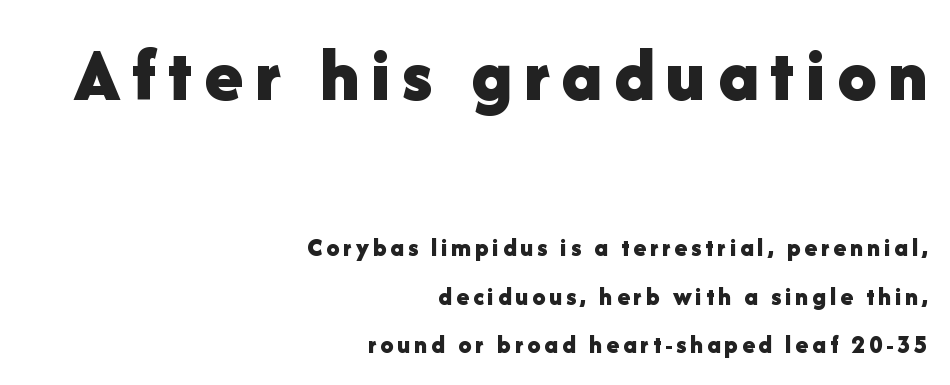
The image shows 78 px bold sans-serif type, upright; set right-aligned, line spacing 1.87x, not underlined; the first (top) block is 3.0x larger; low stroke contrast and a medium x-height.
